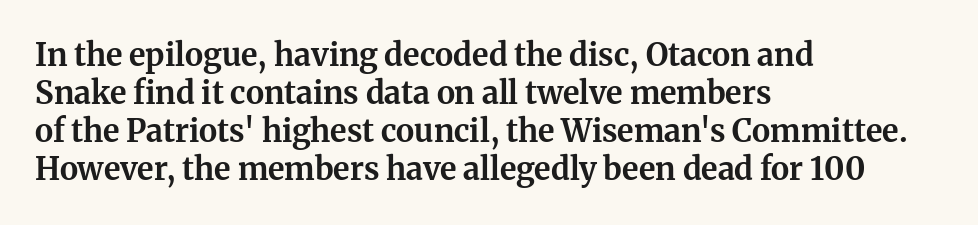
The image shows 31 px bold serif type, upright; set left-aligned, line spacing 1.23x, normal letter spacing, not underlined; medium stroke contrast and a medium x-height.
